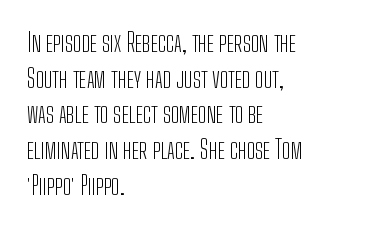
Q: Is the text bold? A: No.
Q: Is the text italic (slanted)? A: No, it is upright.
Q: Is the text underlined? A: No.
Q: How is the paragraph aligned? A: Left-aligned.
Q: Is the spacing between letters normal or unusually wide? A: Normal.
Q: Is the spacing between lines tight, normal or loose? A: Normal.
